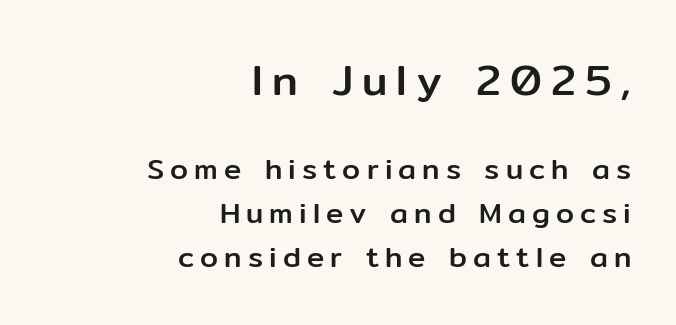
The image shows 43 px sans-serif type, upright; set right-aligned, normal line spacing (1.52x), unusually wide letter spacing (+0.21 em), not underlined; the first (top) block is 1.48x larger; low stroke contrast and a medium x-height.
